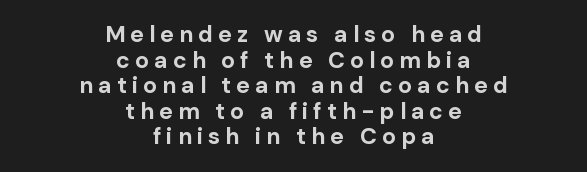
{"italic": "no", "bold": "yes", "underline": "no", "align": "center", "line_spacing": "tight", "line_spacing_ratio": 1.11, "letter_spacing": "wide", "letter_spacing_em": 0.22, "glyph_px": 23}
